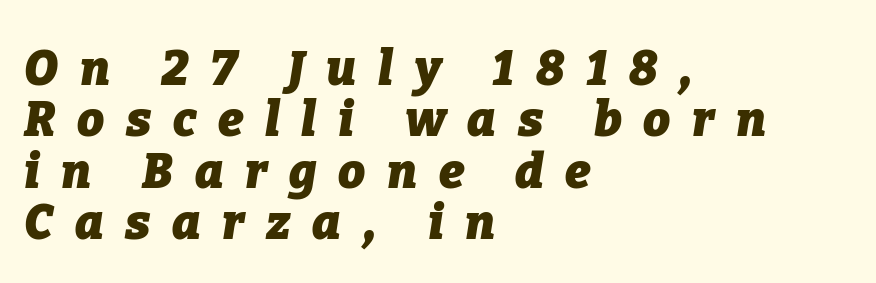
Q: Is the text bold? A: Yes.
Q: Is the text italic (slanted)? A: Yes, it leans right by about 9 degrees.
Q: Is the text underlined? A: No.
Q: How is the paragraph aligned? A: Left-aligned.
Q: Is the spacing between letters normal or unusually wide? A: Unusually wide.
Q: Is the spacing between lines tight, normal or loose? A: Tight.
Q: Width (condensed, normal, or wide)? A: Normal.
Q: Stroke contrast? A: Low.
Q: x-height? A: Medium.
Q: Monospaced? A: No.
